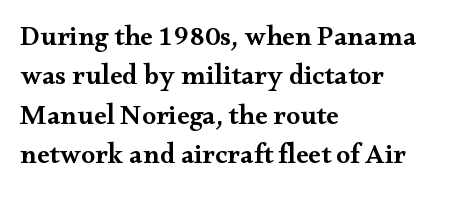
Q: Is the text bold? A: Semi-bold.
Q: Is the text italic (slanted)? A: No, it is upright.
Q: Is the typeface a serif or a sans-serif typeface? A: Serif.
Q: Is the text underlined? A: No.
Q: How is the paragraph aligned? A: Left-aligned.
Q: Is the spacing between letters normal or unusually wide? A: Normal.
Q: Is the spacing between lines tight, normal or loose? A: Normal.
Q: Width (condensed, normal, or wide)? A: Wide.
Q: Stroke contrast? A: Medium.
Q: x-height? A: Small.
Q: Monospaced? A: No.
